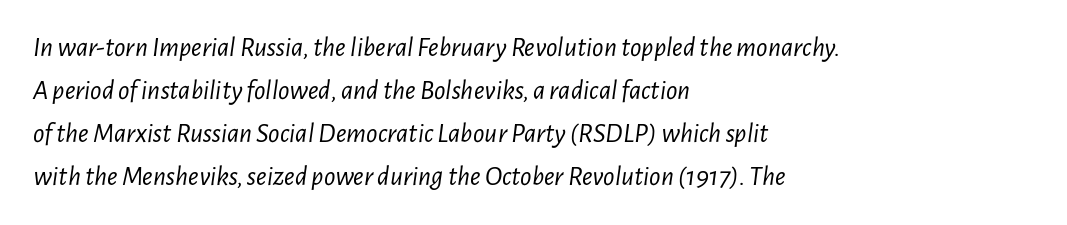
The face used here has a pronounced slope to its letters. The block of text has a typical density, with ordinary space between rows. Caption: standard tracking, unaltered. Stem width sits at or under what a default text font uses.
